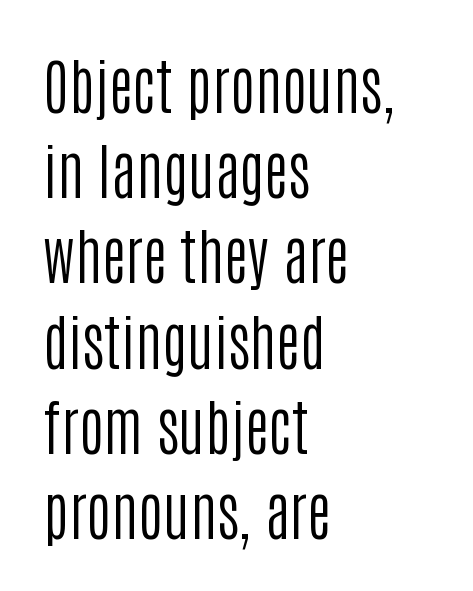
Q: Is the text bold? A: No.
Q: Is the text italic (slanted)? A: No, it is upright.
Q: Is the typeface a serif or a sans-serif typeface? A: Sans-serif.
Q: Is the text underlined? A: No.
Q: How is the paragraph aligned? A: Left-aligned.
Q: Is the spacing between letters normal or unusually wide? A: Normal.
Q: Is the spacing between lines tight, normal or loose? A: Normal.
Q: Width (condensed, normal, or wide)? A: Condensed.
Q: Stroke contrast? A: Low.
Q: x-height? A: Large.
Q: Monospaced? A: No.
